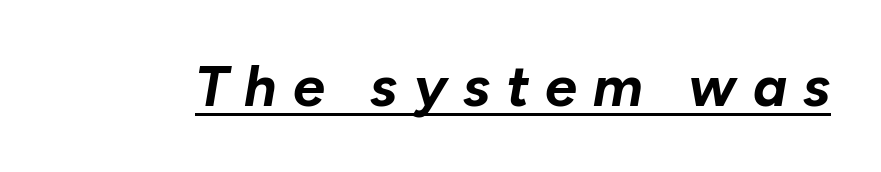
{"italic": "yes", "lean": "right", "slant_degrees": 10, "bold": "yes", "weight": "bold", "width": "normal", "stroke_contrast": "low", "x_height": "medium", "monospaced": "no", "underline": "yes", "letter_spacing": "wide", "letter_spacing_em": 0.28, "glyph_px": 57}
